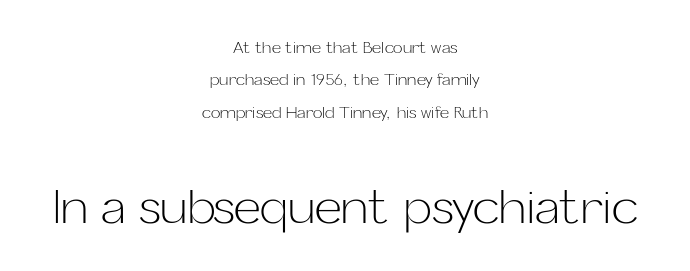
Q: Is the text bold? A: No.
Q: Is the text italic (slanted)? A: No, it is upright.
Q: Is the typeface a serif or a sans-serif typeface? A: Sans-serif.
Q: Is the text underlined? A: No.
Q: How is the paragraph aligned? A: Centered.
Q: Is the spacing between letters normal or unusually wide? A: Normal.
Q: Is the spacing between lines tight, normal or loose? A: Loose.
Q: Which block of text is set in a larger size, the first (top) or the second (bottom)? A: The second (bottom) one.
Q: Width (condensed, normal, or wide)? A: Normal.
Q: Stroke contrast? A: Low.
Q: x-height? A: Medium.
Q: Monospaced? A: No.
